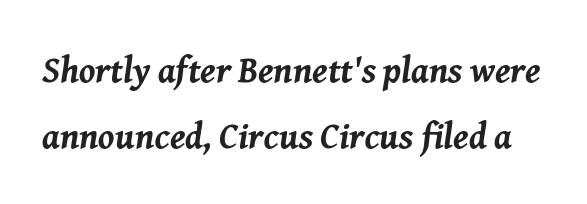
{"italic": "yes", "lean": "right", "slant_degrees": 8, "bold": "yes", "weight": "bold", "width": "normal", "stroke_contrast": "medium", "x_height": "medium", "monospaced": "no", "underline": "no", "line_spacing_ratio": 1.83, "letter_spacing": "normal", "letter_spacing_em": 0.0, "glyph_px": 36}
